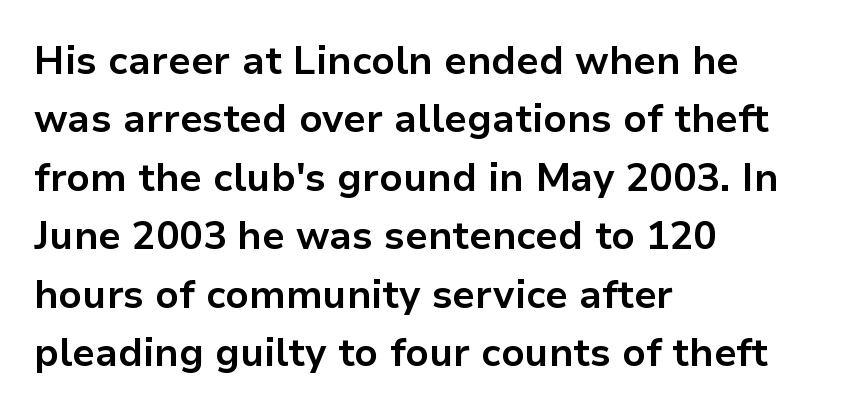
Q: Is the text bold? A: Yes.
Q: Is the text italic (slanted)? A: No, it is upright.
Q: Is the typeface a serif or a sans-serif typeface? A: Sans-serif.
Q: Is the text underlined? A: No.
Q: How is the paragraph aligned? A: Left-aligned.
Q: Is the spacing between letters normal or unusually wide? A: Normal.
Q: Is the spacing between lines tight, normal or loose? A: Normal.
Q: Width (condensed, normal, or wide)? A: Normal.
Q: Stroke contrast? A: Low.
Q: x-height? A: Medium.
Q: Monospaced? A: No.
